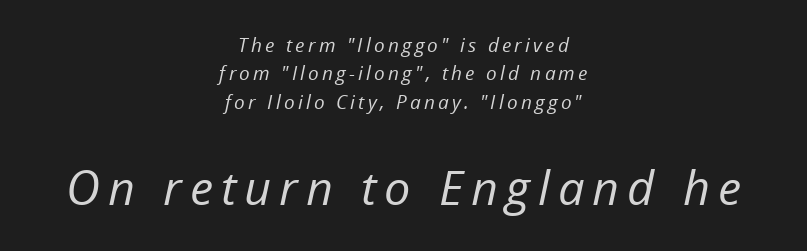
Do the characters align in a grid? No, the font is proportional. This is not heavy type; no bold has been used. The zone under the glyphs is completely vacant. Italic? Definitely — the glyphs are oblique.
